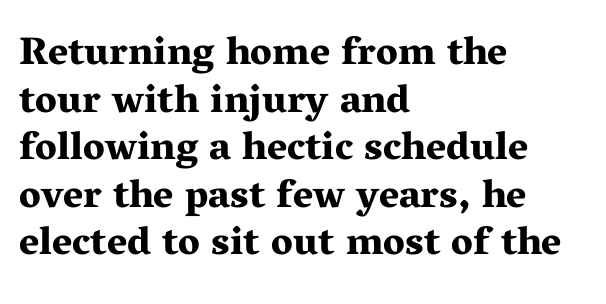
The image shows 39 px bold, wide serif type, upright; set left-aligned, line spacing 1.22x, normal letter spacing, not underlined; medium stroke contrast and a medium x-height.
